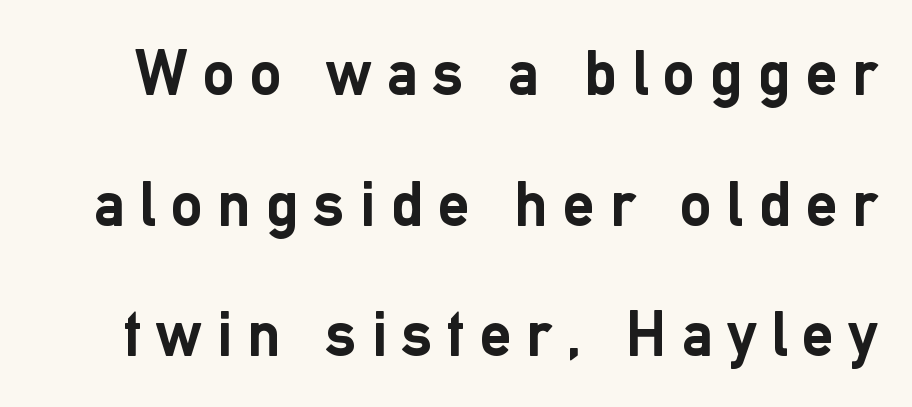
The image shows 64 px semibold sans-serif type, upright; set loose line spacing (2.04x), unusually wide letter spacing (+0.23 em), not underlined; low stroke contrast and a medium x-height.
